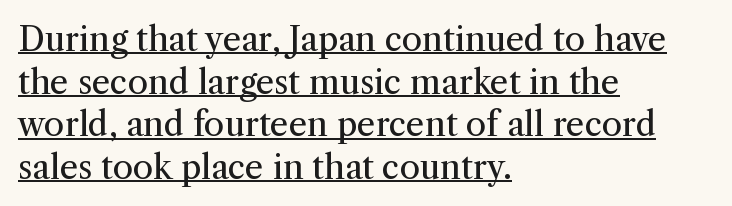
Q: Is the text bold? A: No.
Q: Is the text italic (slanted)? A: No, it is upright.
Q: Is the typeface a serif or a sans-serif typeface? A: Serif.
Q: Is the text underlined? A: Yes.
Q: How is the paragraph aligned? A: Left-aligned.
Q: Is the spacing between letters normal or unusually wide? A: Normal.
Q: Is the spacing between lines tight, normal or loose? A: Normal.
Q: Width (condensed, normal, or wide)? A: Normal.
Q: Stroke contrast? A: Medium.
Q: x-height? A: Medium.
Q: Monospaced? A: No.
